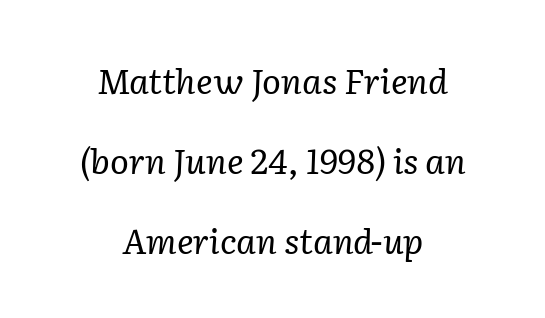
The image shows 35 px regular-weight serif type, italic (leaning right); set centered, loose line spacing (2.29x), normal letter spacing, not underlined; low stroke contrast and a medium x-height.
